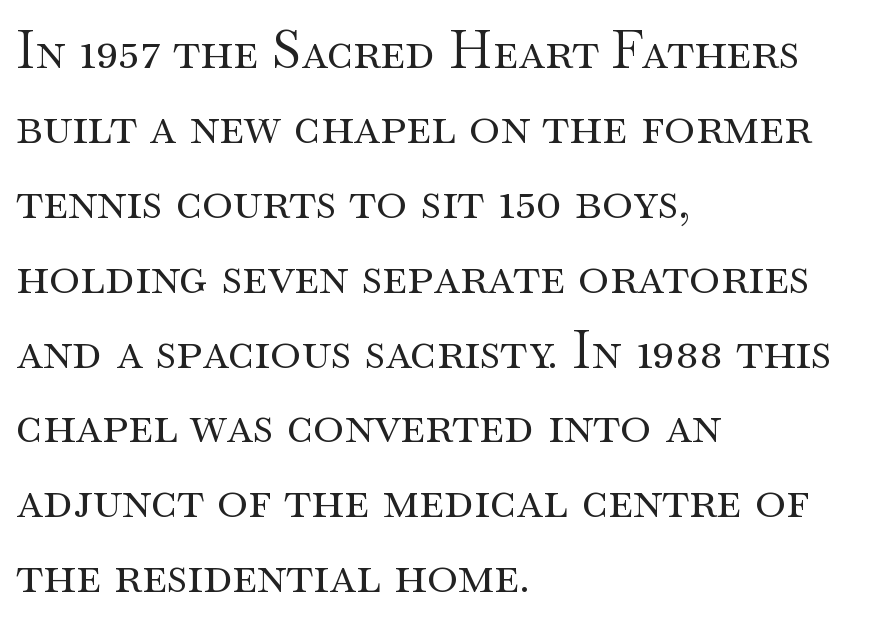
Q: Is the text bold? A: No.
Q: Is the text italic (slanted)? A: No, it is upright.
Q: Is the typeface a serif or a sans-serif typeface? A: Serif.
Q: Is the text underlined? A: No.
Q: How is the paragraph aligned? A: Left-aligned.
Q: Is the spacing between letters normal or unusually wide? A: Normal.
Q: Is the spacing between lines tight, normal or loose? A: Normal.
Q: Width (condensed, normal, or wide)? A: Wide.
Q: Stroke contrast? A: Medium.
Q: x-height? A: Small.
Q: Monospaced? A: No.
